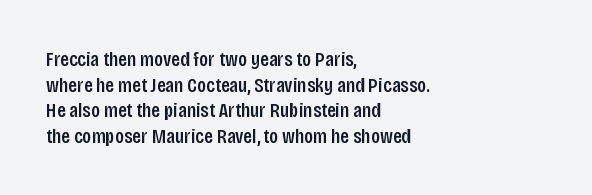
{"italic": "no", "underline": "no", "align": "left", "line_spacing_ratio": 1.22, "letter_spacing": "normal", "letter_spacing_em": 0.0, "glyph_px": 21}
